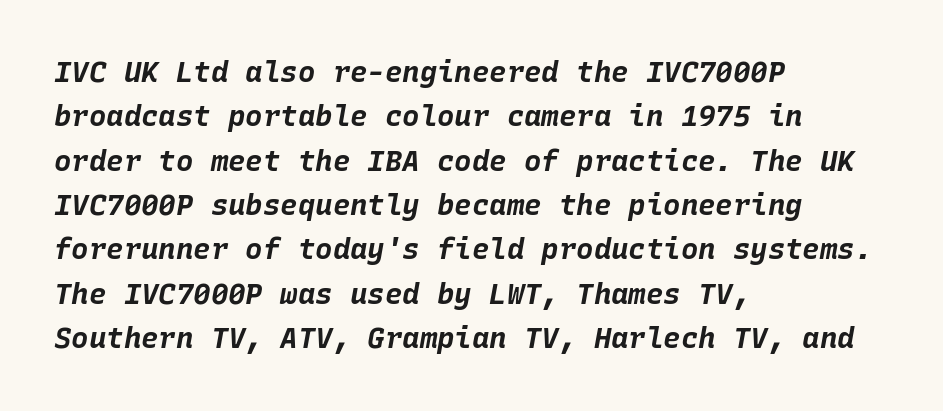
The image shows 29 px bold type, italic (leaning right), monospaced; set left-aligned, normal line spacing (1.53x), normal letter spacing, not underlined; low stroke contrast and a large x-height.
